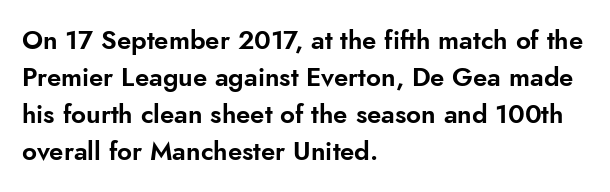
Inter-character spacing is left at the font's built-in metrics. Bare-footed words on every line. Every stem runs plumb, perpendicular to the baseline. Line spacing here is normal. Every row of glyphs begins at an identical x-position on the left.
